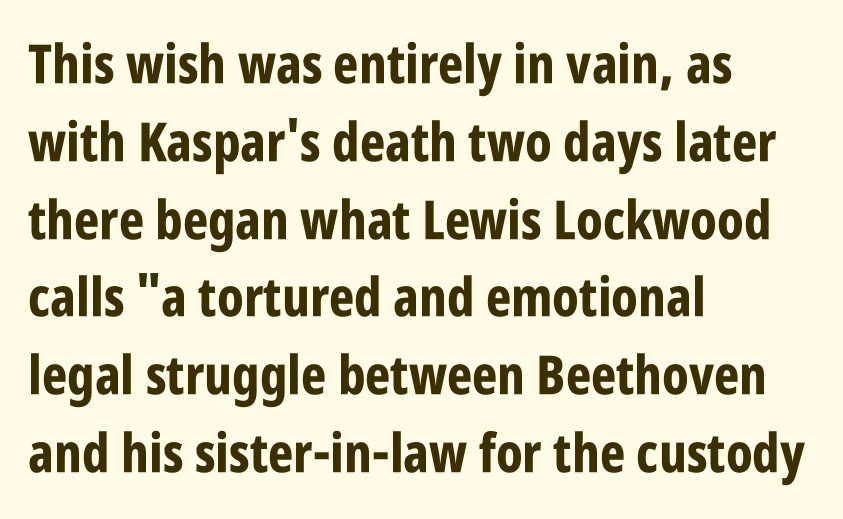
{"serif": "no", "italic": "no", "bold": "yes", "weight": "bold", "width": "condensed", "stroke_contrast": "low", "x_height": "large", "monospaced": "no", "underline": "no", "align": "left", "line_spacing": "normal", "line_spacing_ratio": 1.44, "letter_spacing": "normal", "letter_spacing_em": 0.0, "glyph_px": 54}
